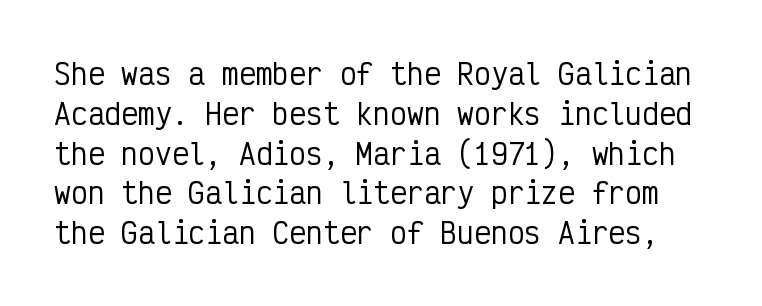
The rendering uses a moderate line-height, typical for paragraphs. The glyphs are unaccompanied by any horizontal stroke below them. Vertical strokes here are truly vertical. To sum up the face: it is a sans, with no serifs. Observe the ordinary spacing: letters are neighbours, not strangers.
